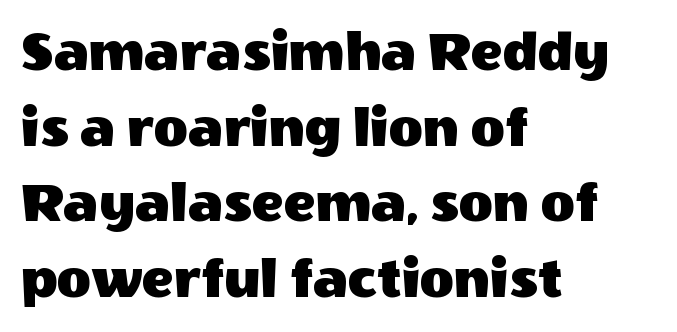
{"serif": "no", "italic": "no", "width": "normal", "x_height": "large", "monospaced": "no", "underline": "no", "align": "left", "line_spacing": "normal", "line_spacing_ratio": 1.28, "letter_spacing": "normal", "letter_spacing_em": 0.0, "glyph_px": 59}
